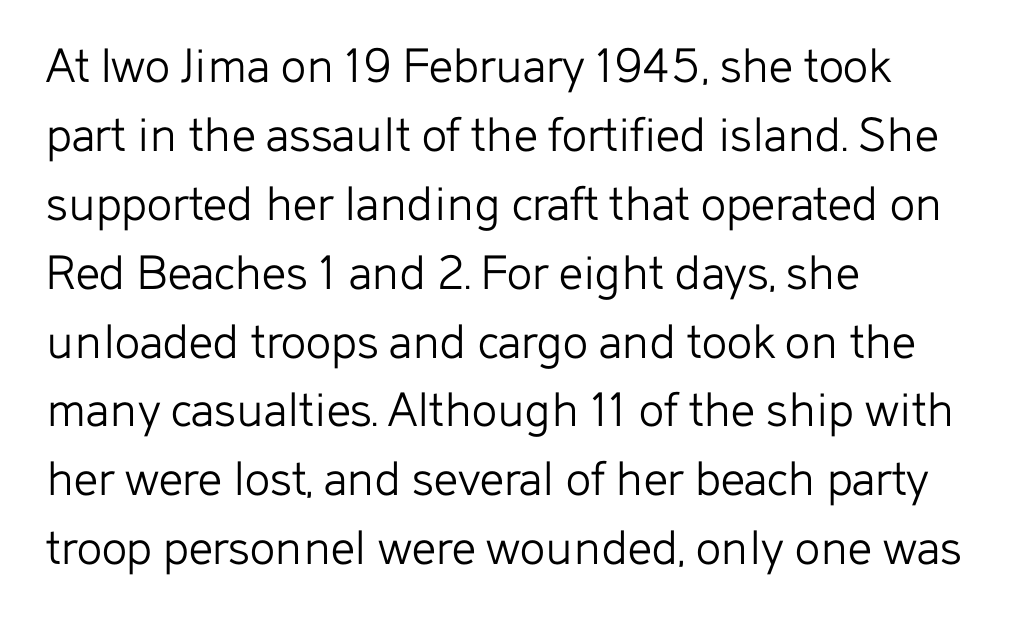
The typesetting does not lean heavy: it is not bold. Tall strokes in this sample are plumb rather than angled. Vertically, the passage feels balanced, rows spaced as you'd expect. The designer went with a sans here, leaving each stem footless. Nothing unusual about the tracking: characters are spaced as the font intends. The letters advance in unequal steps, a hallmark of proportional type.
